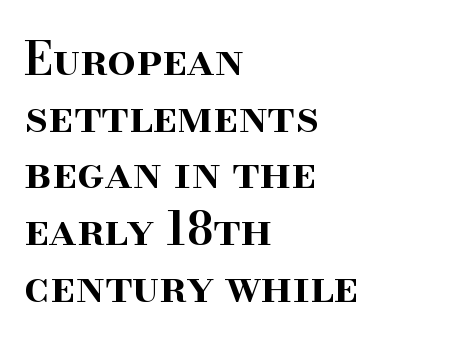
Q: Is the text bold? A: Semi-bold.
Q: Is the text italic (slanted)? A: No, it is upright.
Q: Is the typeface a serif or a sans-serif typeface? A: Serif.
Q: Is the text underlined? A: No.
Q: How is the paragraph aligned? A: Left-aligned.
Q: Is the spacing between letters normal or unusually wide? A: Normal.
Q: Is the spacing between lines tight, normal or loose? A: Normal.
Q: Width (condensed, normal, or wide)? A: Normal.
Q: Stroke contrast? A: High.
Q: x-height? A: Small.
Q: Monospaced? A: No.
